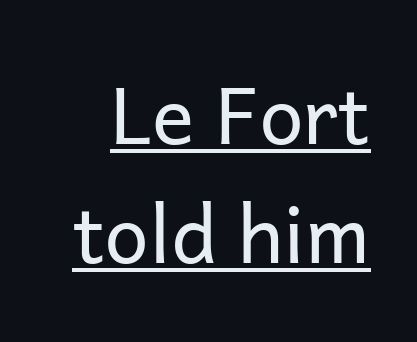
Q: Is the text bold? A: No.
Q: Is the text italic (slanted)? A: No, it is upright.
Q: Is the typeface a serif or a sans-serif typeface? A: Sans-serif.
Q: Is the text underlined? A: Yes.
Q: Is the spacing between letters normal or unusually wide? A: Normal.
Q: Is the spacing between lines tight, normal or loose? A: Normal.
Q: Width (condensed, normal, or wide)? A: Normal.
Q: Stroke contrast? A: Low.
Q: x-height? A: Medium.
Q: Monospaced? A: No.
